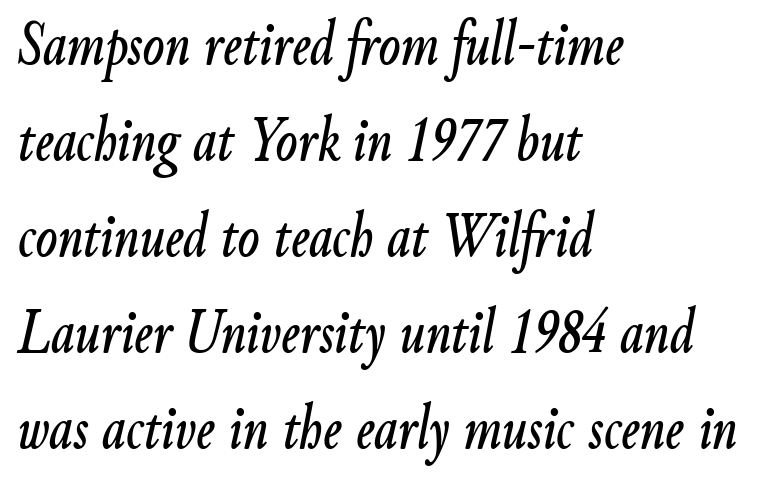
{"italic": "yes", "lean": "right", "slant_degrees": 9, "width": "condensed", "stroke_contrast": "low", "x_height": "small", "monospaced": "no", "underline": "no", "align": "left", "line_spacing": "normal", "line_spacing_ratio": 1.5, "letter_spacing": "normal", "letter_spacing_em": 0.0, "glyph_px": 64}
